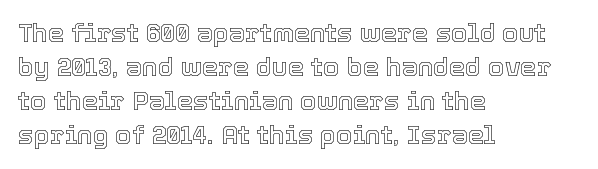
{"italic": "no", "underline": "no", "align": "left", "line_spacing": "normal", "line_spacing_ratio": 1.31, "letter_spacing": "normal", "letter_spacing_em": 0.0, "glyph_px": 26}
